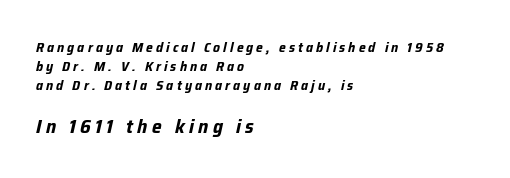
The image shows 20 px bold type, italic (leaning right); set left-aligned, normal line spacing (1.37x), unusually wide letter spacing (+0.22 em), not underlined; the second (bottom) block is 1.43x larger.
